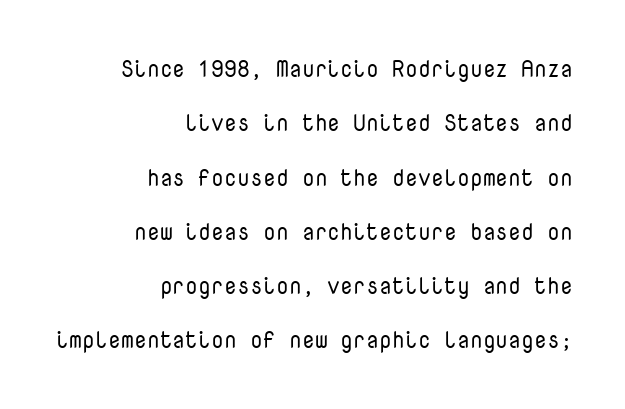
{"italic": "no", "bold": "no", "underline": "no", "align": "right", "line_spacing": "loose", "line_spacing_ratio": 2.36, "letter_spacing": "normal", "letter_spacing_em": 0.0, "glyph_px": 23}
